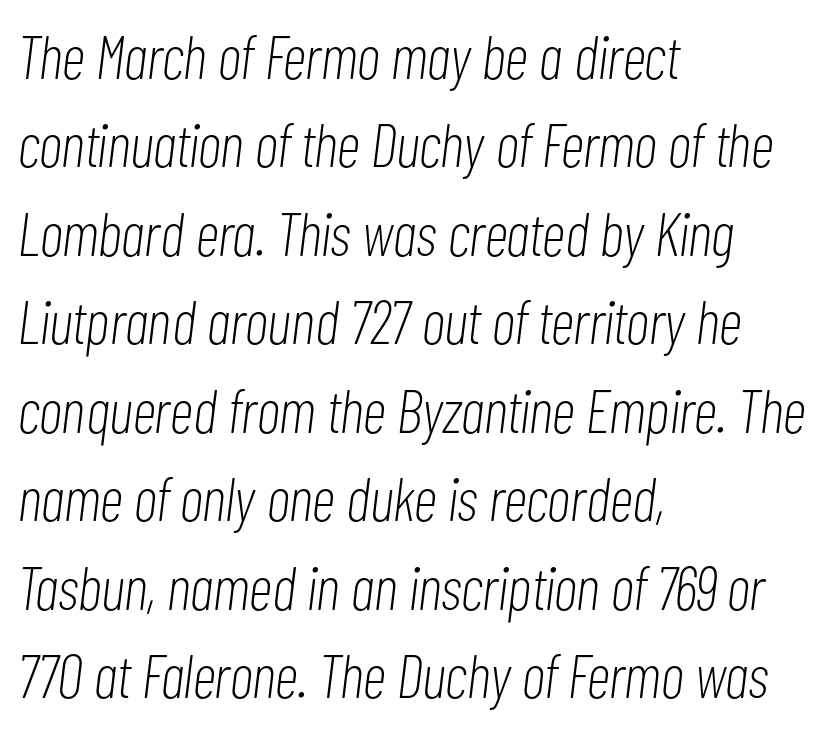
Q: Is the text bold? A: No.
Q: Is the text italic (slanted)? A: Yes, it leans right by about 7 degrees.
Q: Is the text underlined? A: No.
Q: How is the paragraph aligned? A: Left-aligned.
Q: Is the spacing between letters normal or unusually wide? A: Normal.
Q: Is the spacing between lines tight, normal or loose? A: Normal.
Q: Width (condensed, normal, or wide)? A: Condensed.
Q: Stroke contrast? A: Low.
Q: x-height? A: Medium.
Q: Monospaced? A: No.
